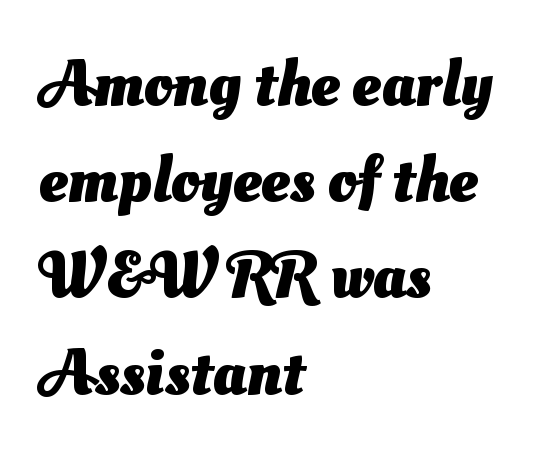
The image shows 65 px heavy sans-serif type; set left-aligned, normal line spacing (1.48x), normal letter spacing, not underlined; medium stroke contrast and a small x-height.
